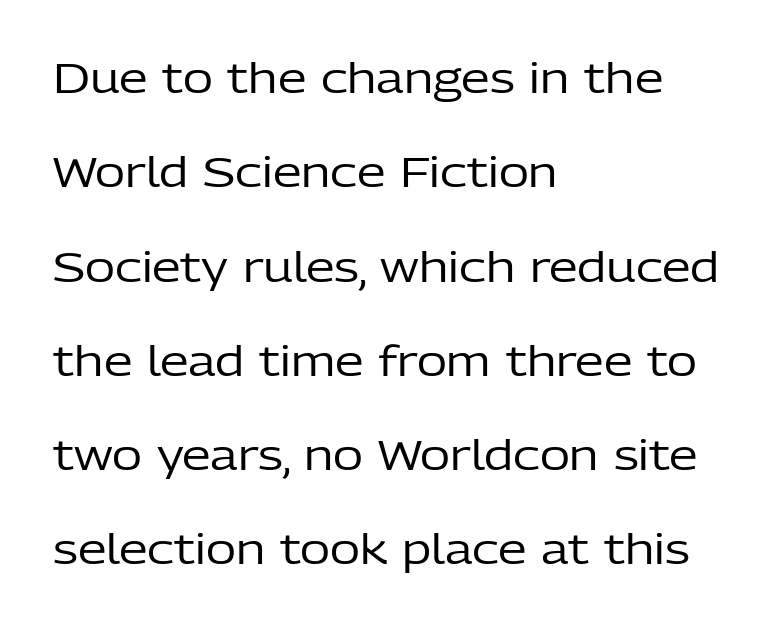
Character widths vary here, with narrow letters taking less room than wide ones. The letters sit at their default tracking, neither squeezed nor spread. Widely set lines give the paragraph a tall, airy silhouette. The strip under each line holds only bare page.
